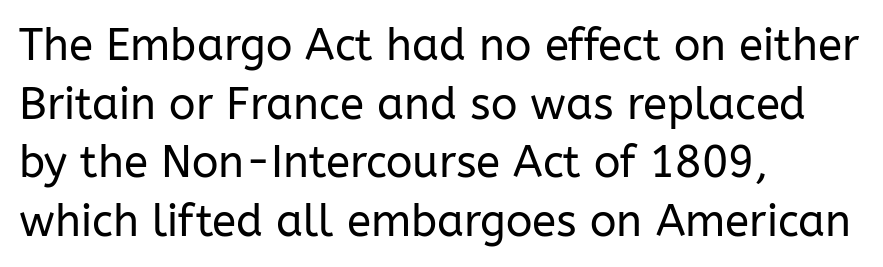
Q: Is the text bold? A: No.
Q: Is the text italic (slanted)? A: No, it is upright.
Q: Is the typeface a serif or a sans-serif typeface? A: Sans-serif.
Q: Is the text underlined? A: No.
Q: How is the paragraph aligned? A: Left-aligned.
Q: Is the spacing between letters normal or unusually wide? A: Normal.
Q: Is the spacing between lines tight, normal or loose? A: Normal.
Q: Width (condensed, normal, or wide)? A: Normal.
Q: Stroke contrast? A: Low.
Q: x-height? A: Medium.
Q: Monospaced? A: No.
